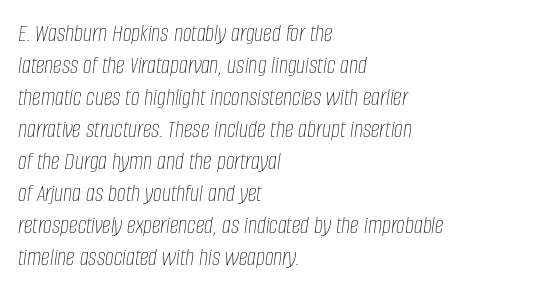
Stems and bowls with no extra thickness — not bold. Beneath every word, the page is bare. Slanted lettering throughout. These lines keep a tight, regular rhythm from letter to letter. Caption: multi-line text, flush left, ragged right. Normally led — the rows are evenly, conventionally spaced.
